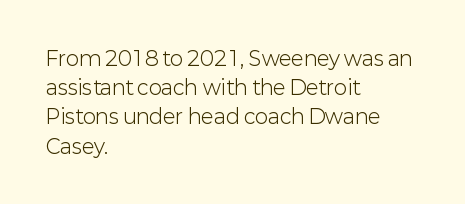
A normal amount of white space separates one row of letters from the next. The foot of each line stays bare and open. The ragged edge is on the right, which tells us the setting is flush left. This sample uses an upright cut, with every glyph sitting square on the baseline. No chunkiness to these letters — they're not bold. Does extra space separate the letters? No, they use regular spacing.
